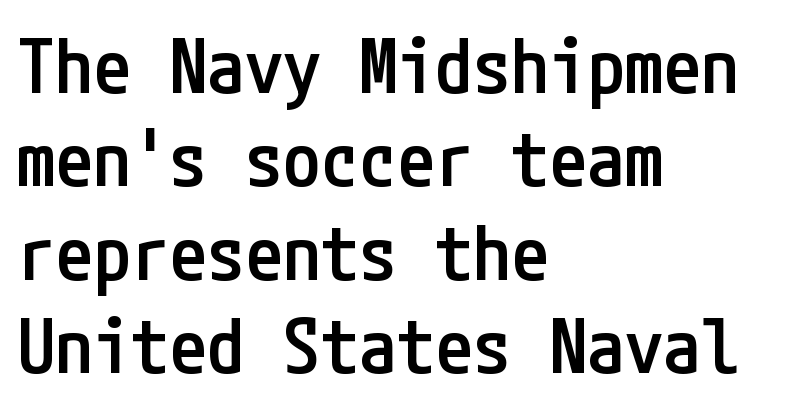
The image shows 76 px semibold, condensed sans-serif type, upright; set left-aligned, line spacing 1.23x, normal letter spacing, not underlined; low stroke contrast and a medium x-height.
